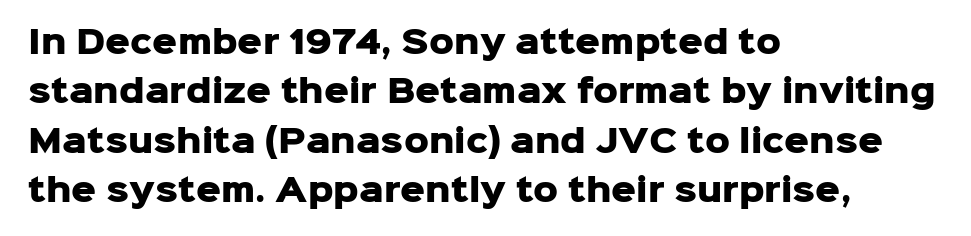
Q: Is the text bold? A: Yes.
Q: Is the text italic (slanted)? A: No, it is upright.
Q: Is the typeface a serif or a sans-serif typeface? A: Sans-serif.
Q: Is the text underlined? A: No.
Q: How is the paragraph aligned? A: Left-aligned.
Q: Is the spacing between letters normal or unusually wide? A: Normal.
Q: Is the spacing between lines tight, normal or loose? A: Normal.
Q: Width (condensed, normal, or wide)? A: Normal.
Q: Stroke contrast? A: Low.
Q: x-height? A: Medium.
Q: Monospaced? A: No.
